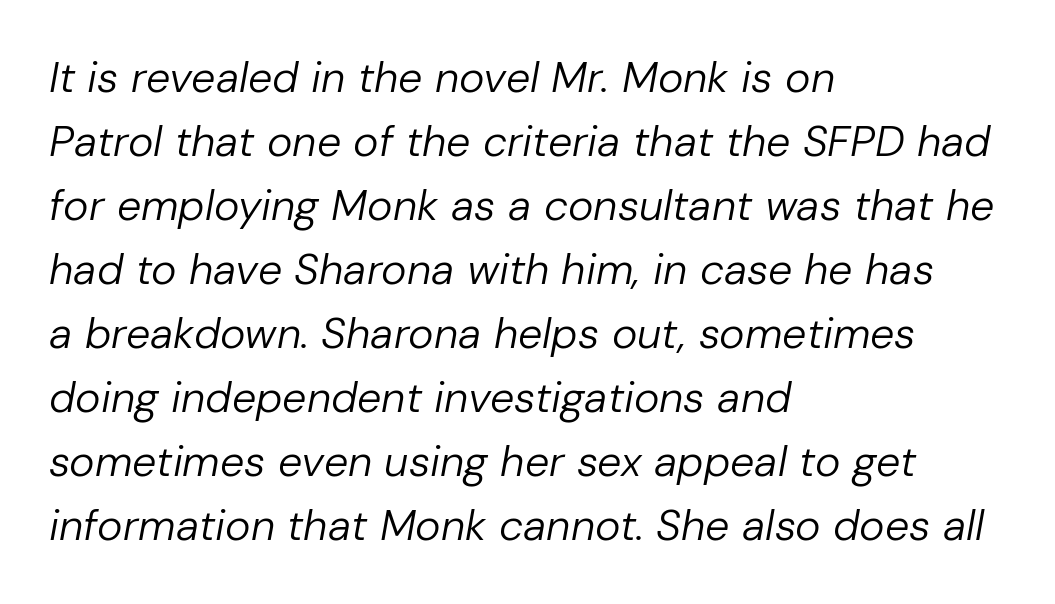
Do the characters align in a grid? No, the font is proportional. Standard letterfit; no display-style spreading of the glyphs. Each line starts at the same left margin while the right side varies. Slanted lettering throughout. The lines sit at an ordinary, default distance from one another.
